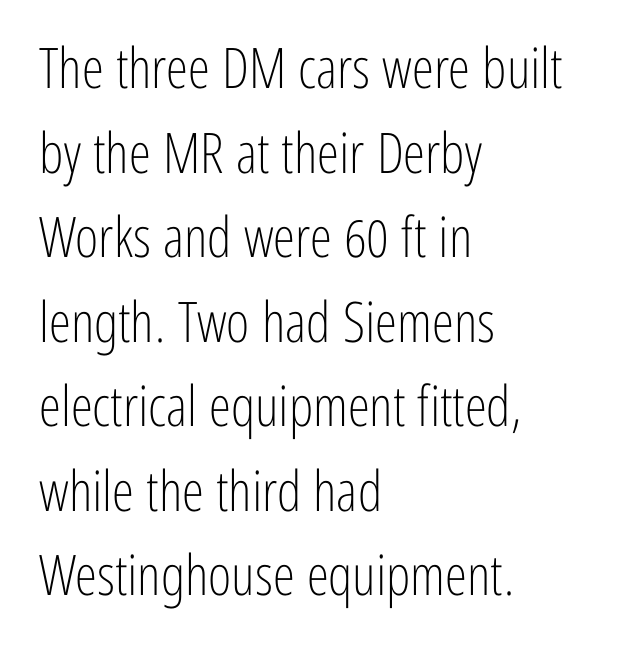
{"serif": "no", "italic": "no", "bold": "no", "weight": "light", "width": "condensed", "stroke_contrast": "low", "x_height": "medium", "monospaced": "no", "underline": "no", "align": "left", "line_spacing": "normal", "line_spacing_ratio": 1.51, "letter_spacing": "normal", "letter_spacing_em": 0.0, "glyph_px": 56}
